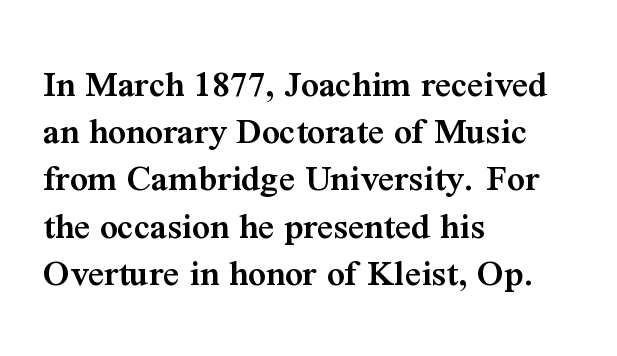
The image shows 39 px semibold serif type, upright; set left-aligned, line spacing 1.21x, normal letter spacing, not underlined; medium stroke contrast and a medium x-height.
